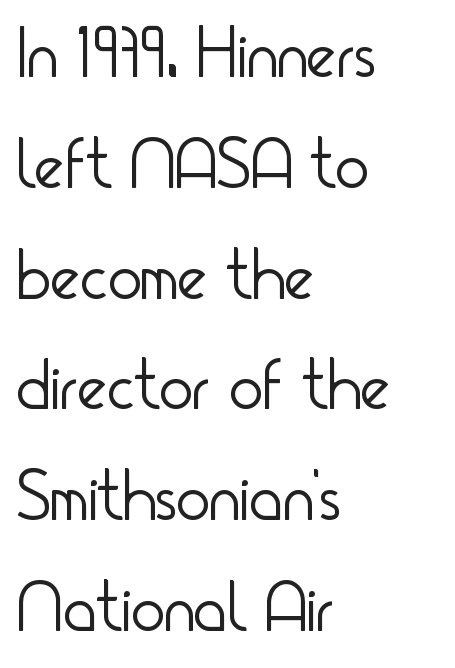
Glyph-to-glyph distance matches everyday printed text. On a weight scale, this lands at 450 or below. This sample uses a sans-serif face. The vertical gap from one line to the next is medium. Is this a fixed-width face? No — the glyphs have proportional, varying widths. A roman cut, with each character standing at attention.
